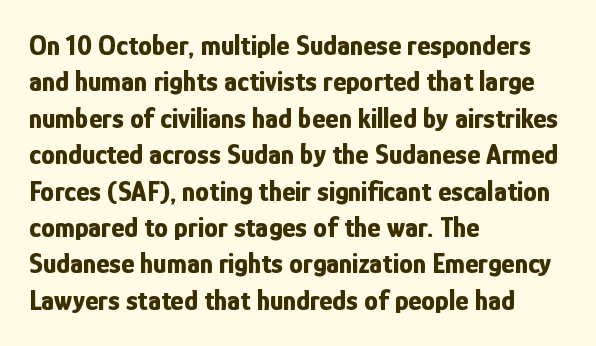
The image shows 28 px bold, condensed sans-serif type, upright; set left-aligned, normal line spacing (1.3x), normal letter spacing, not underlined; low stroke contrast and a medium x-height.
